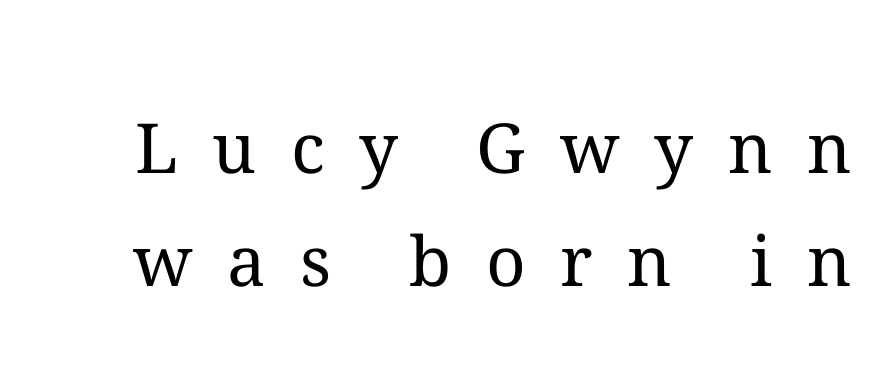
{"italic": "no", "bold": "no", "weight": "regular", "width": "normal", "stroke_contrast": "medium", "x_height": "medium", "monospaced": "no", "underline": "no", "line_spacing": "normal", "line_spacing_ratio": 1.64, "letter_spacing": "wide", "letter_spacing_em": 0.5, "glyph_px": 69}
